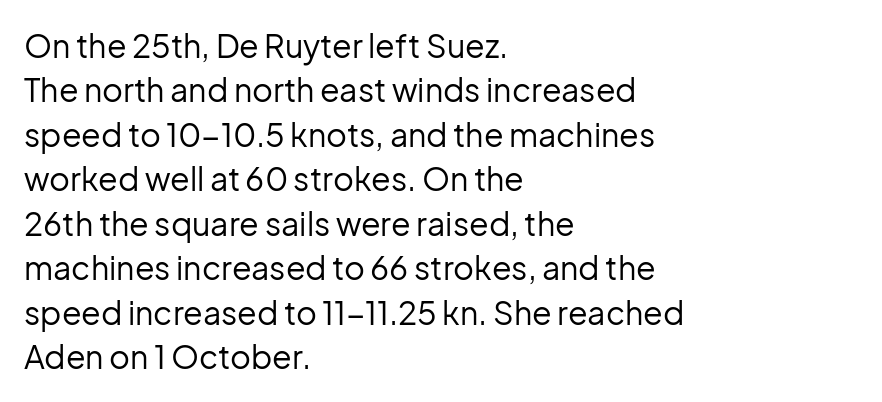
Q: Is the text bold? A: No.
Q: Is the text italic (slanted)? A: No, it is upright.
Q: Is the typeface a serif or a sans-serif typeface? A: Sans-serif.
Q: Is the text underlined? A: No.
Q: How is the paragraph aligned? A: Left-aligned.
Q: Is the spacing between letters normal or unusually wide? A: Normal.
Q: Is the spacing between lines tight, normal or loose? A: Normal.
Q: Width (condensed, normal, or wide)? A: Normal.
Q: Stroke contrast? A: Low.
Q: x-height? A: Medium.
Q: Monospaced? A: No.
